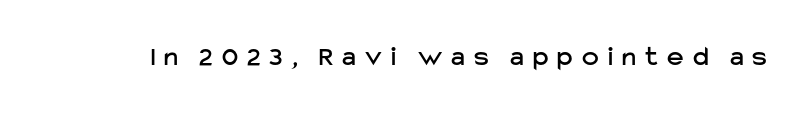
The image shows 28 px sans-serif type, upright; set unusually wide letter spacing (+0.33 em), not underlined; low stroke contrast and a medium x-height.
